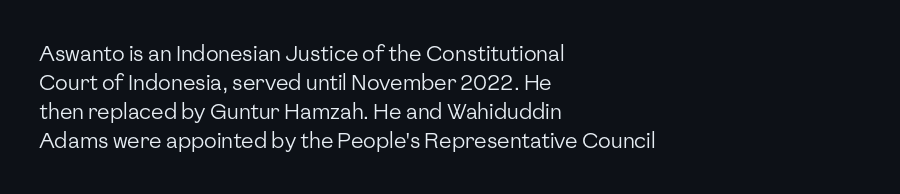
Letters rest on an invisible, unmarked baseline. Heaviness? Minimal to ordinary, like unemphasized prose. The rendering anchors every line to the left-hand side. The line-height multiplier appears to be the usual default.
